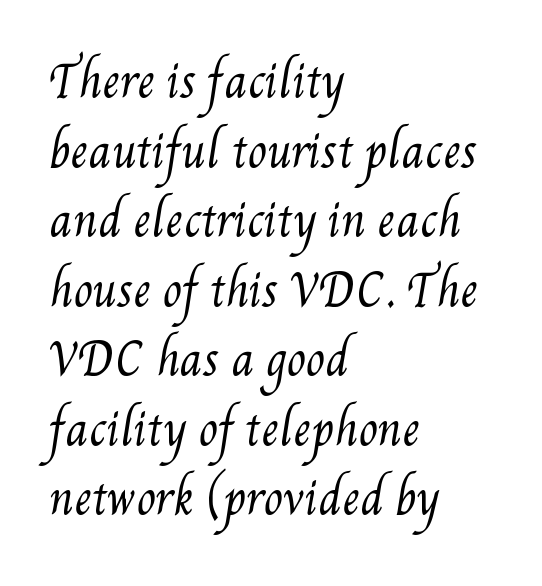
Q: Is the text bold? A: No.
Q: Is the text underlined? A: No.
Q: How is the paragraph aligned? A: Left-aligned.
Q: Is the spacing between letters normal or unusually wide? A: Normal.
Q: Is the spacing between lines tight, normal or loose? A: Normal.
Q: Width (condensed, normal, or wide)? A: Condensed.
Q: Stroke contrast? A: Medium.
Q: x-height? A: Small.
Q: Monospaced? A: No.
